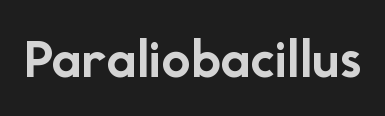
{"serif": "no", "italic": "no", "bold": "yes", "weight": "semibold", "width": "normal", "stroke_contrast": "low", "x_height": "medium", "monospaced": "no", "underline": "no", "letter_spacing": "normal", "letter_spacing_em": 0.0, "glyph_px": 58}
